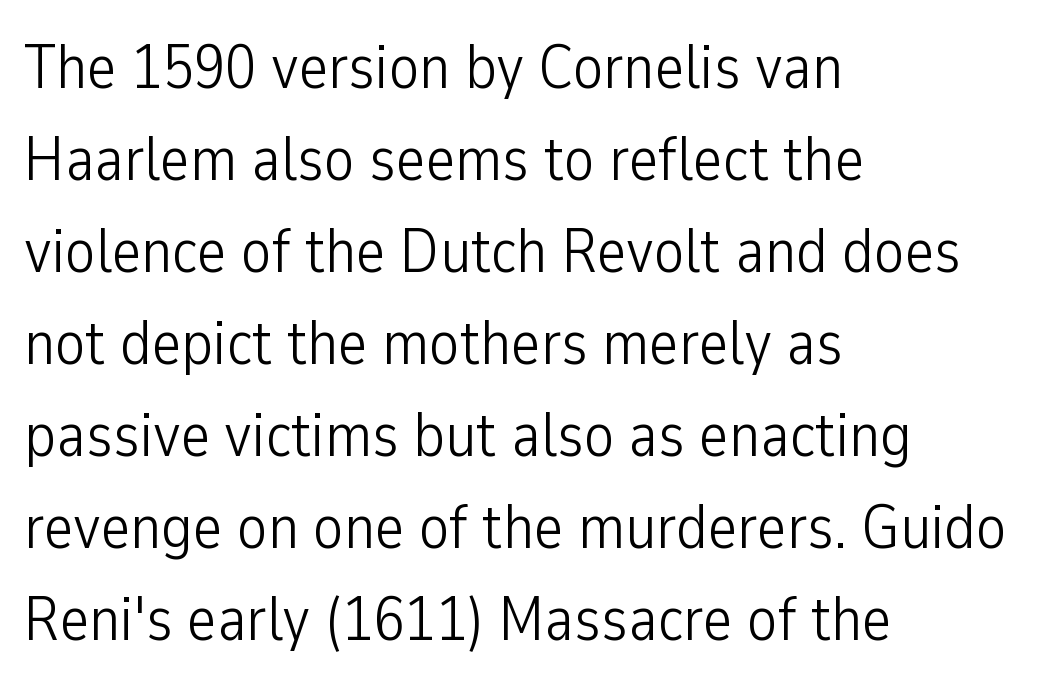
The image shows 63 px light, condensed sans-serif type, upright; set left-aligned, normal line spacing (1.46x), normal letter spacing, not underlined; low stroke contrast and a medium x-height.
